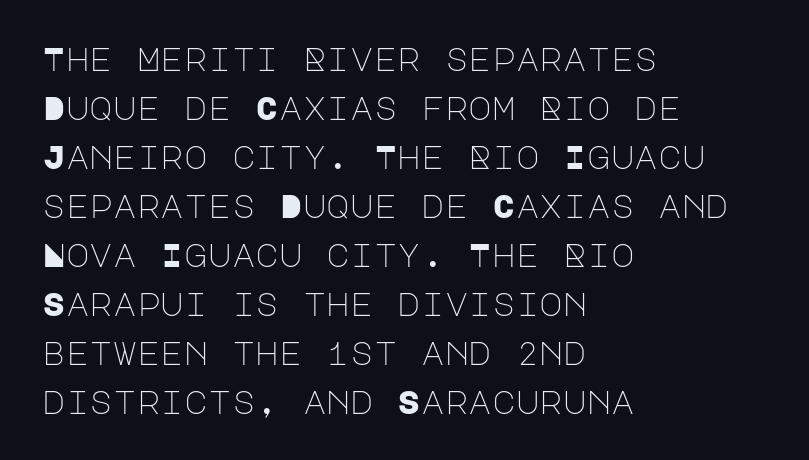
The image shows 32 px light sans-serif type, upright; set left-aligned, normal line spacing (1.53x), normal letter spacing, not underlined; low stroke contrast and a large x-height.
